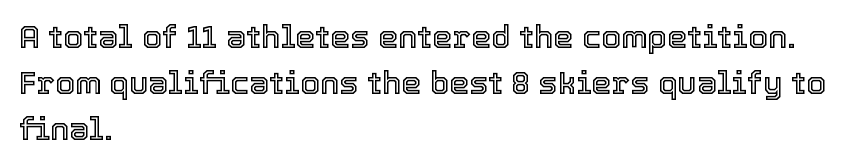
Q: Is the text italic (slanted)? A: No, it is upright.
Q: Is the text underlined? A: No.
Q: How is the paragraph aligned? A: Left-aligned.
Q: Is the spacing between letters normal or unusually wide? A: Normal.
Q: Is the spacing between lines tight, normal or loose? A: Normal.
Q: Width (condensed, normal, or wide)? A: Normal.
Q: x-height? A: Medium.
Q: Monospaced? A: No.
